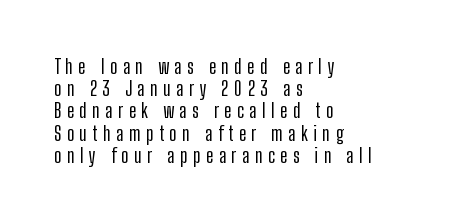
The image shows 20 px text type, upright; set left-aligned, tight line spacing (1.11x), unusually wide letter spacing (+0.27 em), not underlined.
